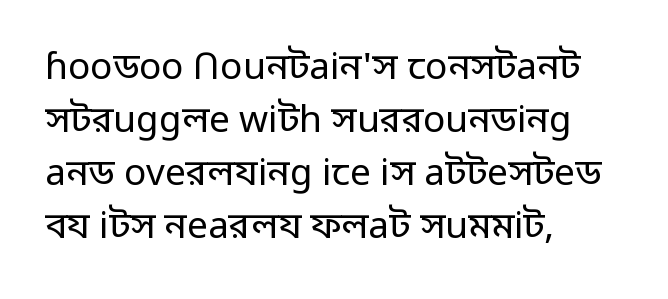
{"serif": "no", "italic": "no", "bold": "no", "weight": "regular", "width": "normal", "stroke_contrast": "low", "x_height": "medium", "monospaced": "no", "underline": "no", "align": "left", "line_spacing": "normal", "line_spacing_ratio": 1.43, "letter_spacing": "normal", "letter_spacing_em": 0.0, "glyph_px": 37}
